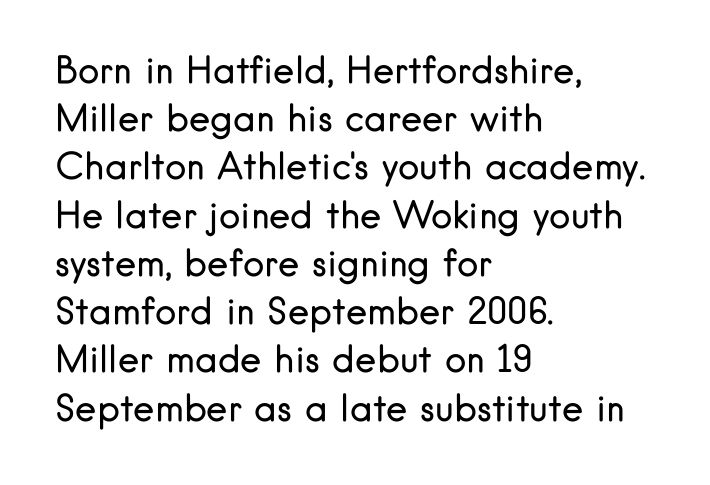
Glyph-to-glyph distance matches everyday printed text. A typesetter would label this face a sans. Quick note: underline off. The rendering uses natural spacing where letterforms have individual widths. The lines are quadded left. Horizontal bands of white between lines are of average thickness.
